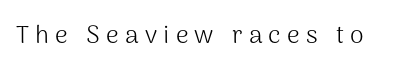
The cut favours lightness, reaching ordinary text weight at its darkest. A bare baseline throughout the passage. Tall strokes in this sample are plumb rather than angled. The tracking reads as deliberately expanded to a designer's eye.
